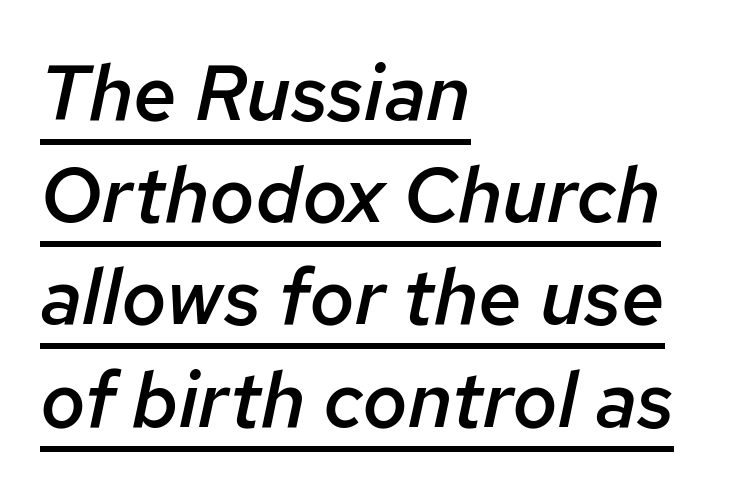
The image shows 78 px semibold type, italic (leaning right); set left-aligned, normal line spacing (1.31x), normal letter spacing, underlined; low stroke contrast and a medium x-height.
